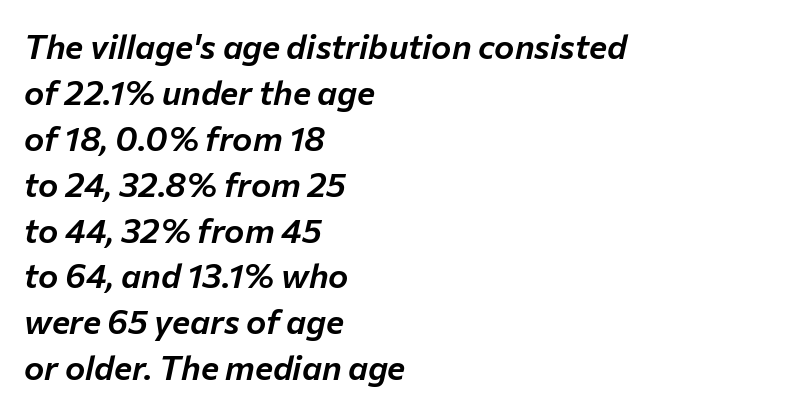
Successive baselines arrive at the customary interval. Each letter keeps its own natural width here, so spacing adapts to shape. Letters rest on an invisible, unmarked baseline. Italic? Definitely — the glyphs are oblique. Layout note: lines flush left.
